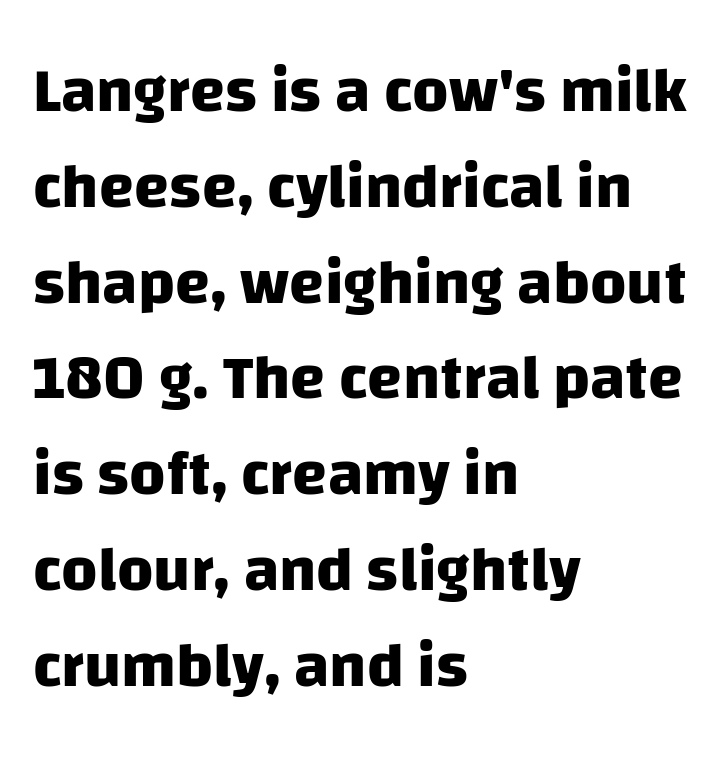
The image shows 63 px heavy sans-serif type; set left-aligned, normal line spacing (1.52x), normal letter spacing, not underlined; low stroke contrast and a large x-height.
